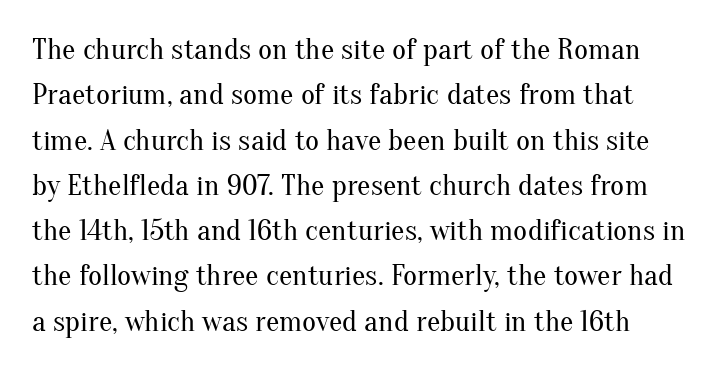
{"serif": "yes", "italic": "no", "bold": "no", "weight": "regular", "width": "normal", "stroke_contrast": "medium", "x_height": "small", "monospaced": "no", "underline": "no", "line_spacing": "normal", "line_spacing_ratio": 1.51, "letter_spacing": "normal", "letter_spacing_em": 0.0, "glyph_px": 30}
